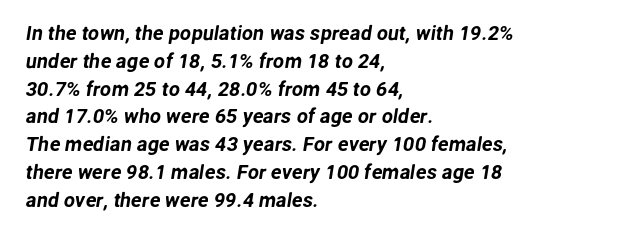
Each line starts at the same left margin while the right side varies. The foot of each line stays bare and open. Summary of vertical rhythm: regular, with standard interline spacing. The passage shown has conventional tracking throughout.
